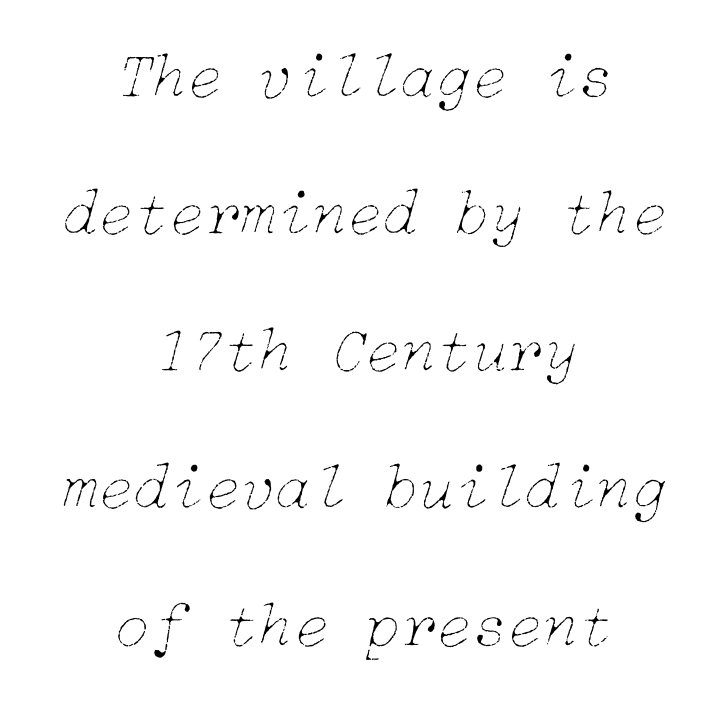
The image shows 65 px thin type, italic (leaning right); set centered, loose line spacing (2.11x), normal letter spacing, not underlined; low stroke contrast and a medium x-height.
